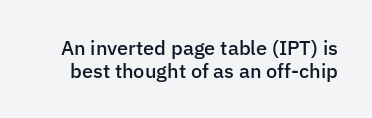
Q: Is the text bold? A: Semi-bold.
Q: Is the text italic (slanted)? A: No, it is upright.
Q: Is the text underlined? A: No.
Q: Is the spacing between letters normal or unusually wide? A: Normal.
Q: Is the spacing between lines tight, normal or loose? A: Tight.
